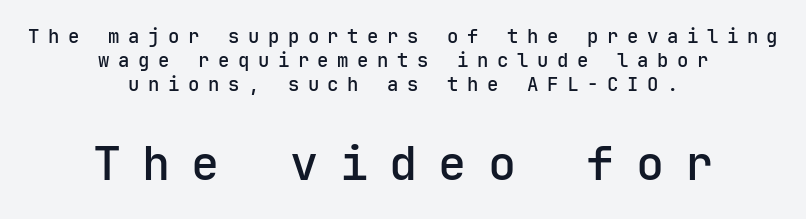
The image shows 47 px sans-serif type, upright, monospaced; set centered, normal line spacing (1.26x), unusually wide letter spacing (+0.45 em), not underlined; the second (bottom) block is 2.47x larger; low stroke contrast and a medium x-height.
